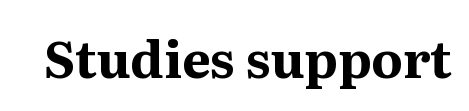
Upright lettering throughout. Tracking here is standard; glyphs follow each other at the usual distance. The space directly below the letters is spotless. Notice how thick the strokes are: this is what a full bold looks like. Classification — serif.
